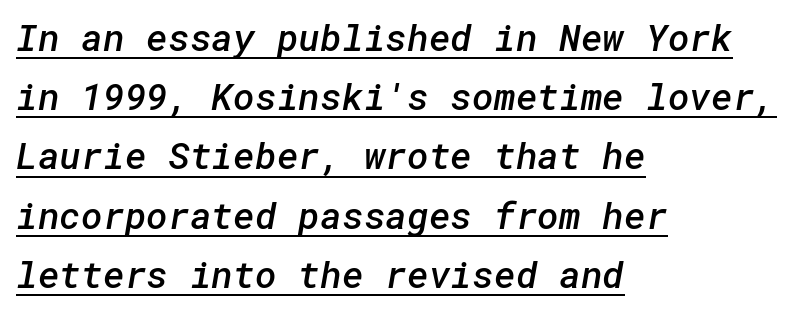
Q: Is the text bold? A: Semi-bold.
Q: Is the typeface a serif or a sans-serif typeface? A: Sans-serif.
Q: Is the text underlined? A: Yes.
Q: How is the paragraph aligned? A: Left-aligned.
Q: Is the spacing between letters normal or unusually wide? A: Normal.
Q: Is the spacing between lines tight, normal or loose? A: Normal.
Q: Width (condensed, normal, or wide)? A: Normal.
Q: Stroke contrast? A: Low.
Q: x-height? A: Medium.
